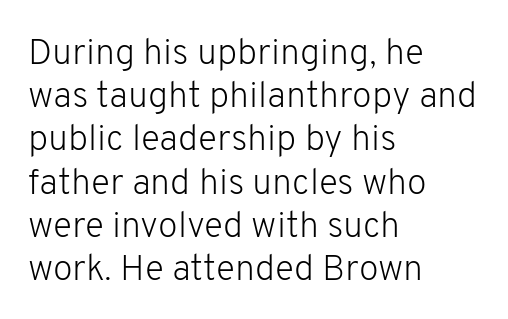
The image shows 36 px light sans-serif type, upright; set left-aligned, line spacing 1.2x, normal letter spacing, not underlined; low stroke contrast and a medium x-height.
